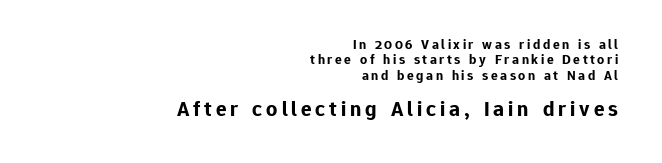
{"italic": "no", "bold": "yes", "underline": "no", "align": "right", "line_spacing": "tight", "line_spacing_ratio": 1.1, "larger_block": "second", "size_ratio": 1.57, "glyph_px": 22}
